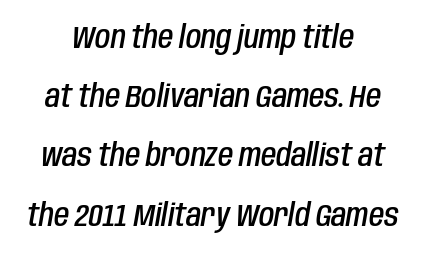
Q: Is the text bold? A: Semi-bold.
Q: Is the text italic (slanted)? A: Yes, it leans right by about 10 degrees.
Q: Is the text underlined? A: No.
Q: How is the paragraph aligned? A: Centered.
Q: Is the spacing between letters normal or unusually wide? A: Normal.
Q: Is the spacing between lines tight, normal or loose? A: Loose.
Q: Width (condensed, normal, or wide)? A: Condensed.
Q: Stroke contrast? A: Low.
Q: x-height? A: Large.
Q: Monospaced? A: No.
